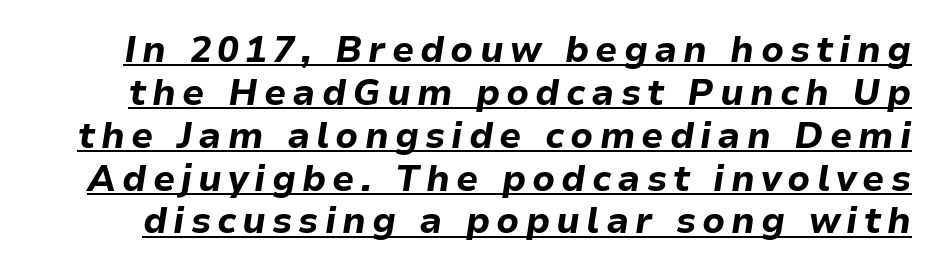
Q: Is the text bold? A: Yes.
Q: Is the text italic (slanted)? A: Yes, it leans right by about 9 degrees.
Q: Is the text underlined? A: Yes.
Q: Width (condensed, normal, or wide)? A: Normal.
Q: Stroke contrast? A: Low.
Q: x-height? A: Medium.
Q: Monospaced? A: No.
